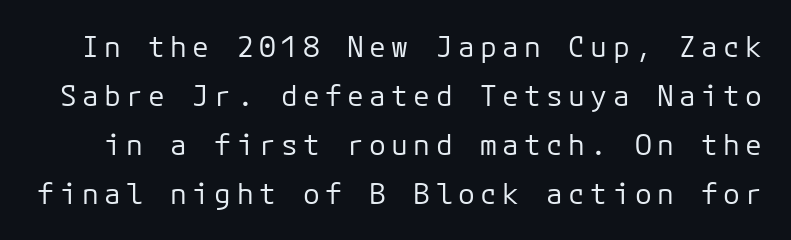
Check the space under the baseline: it is left empty. Quick note: not italic, upright. To sum up the face: it is a sans, with no serifs. No chunkiness to these letters — they're not bold.
